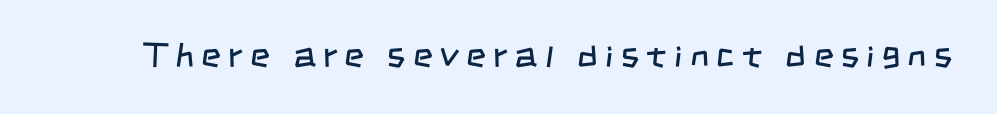
Q: Is the text bold? A: No.
Q: Is the typeface a serif or a sans-serif typeface? A: Sans-serif.
Q: Is the text underlined? A: No.
Q: Is the spacing between letters normal or unusually wide? A: Unusually wide.
Q: Width (condensed, normal, or wide)? A: Condensed.
Q: Stroke contrast? A: Low.
Q: x-height? A: Large.
Q: Monospaced? A: No.
